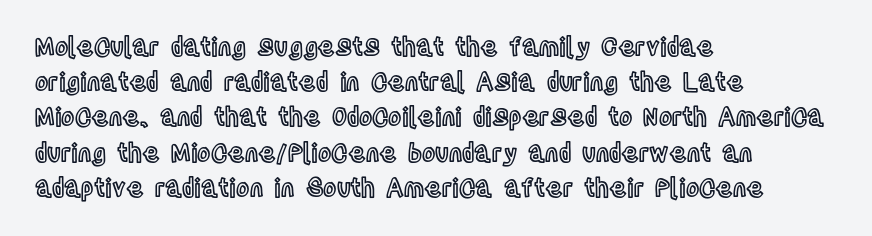
Posture: straight, roman, zero tilt. This rendering uses left alignment, leaving the right contour irregular. This sample keeps an unexceptional amount of space between lines. Bare-footed words on every line.
